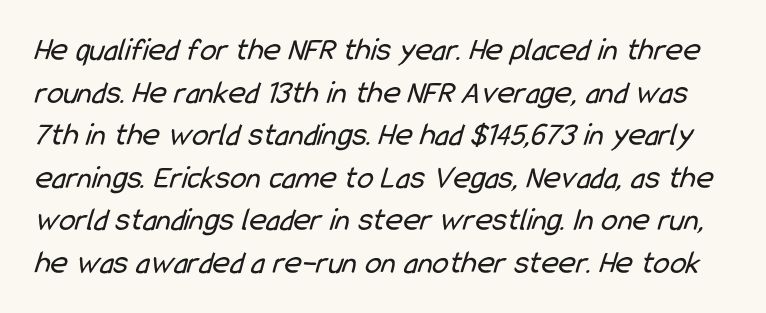
Q: Is the text bold? A: No.
Q: Is the typeface a serif or a sans-serif typeface? A: Sans-serif.
Q: Is the text underlined? A: No.
Q: Is the spacing between letters normal or unusually wide? A: Normal.
Q: Is the spacing between lines tight, normal or loose? A: Normal.
Q: Width (condensed, normal, or wide)? A: Condensed.
Q: Stroke contrast? A: Low.
Q: x-height? A: Medium.
Q: Monospaced? A: No.
